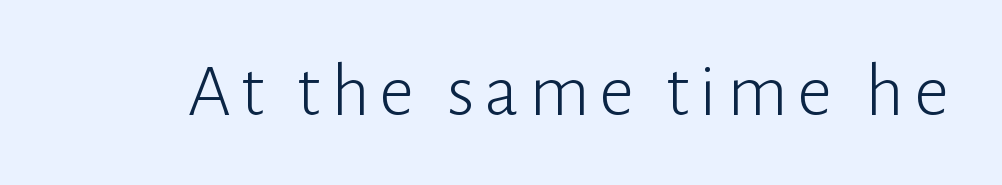
{"serif": "no", "italic": "no", "bold": "no", "weight": "light", "width": "normal", "stroke_contrast": "low", "x_height": "medium", "monospaced": "no", "underline": "no", "glyph_px": 76}
